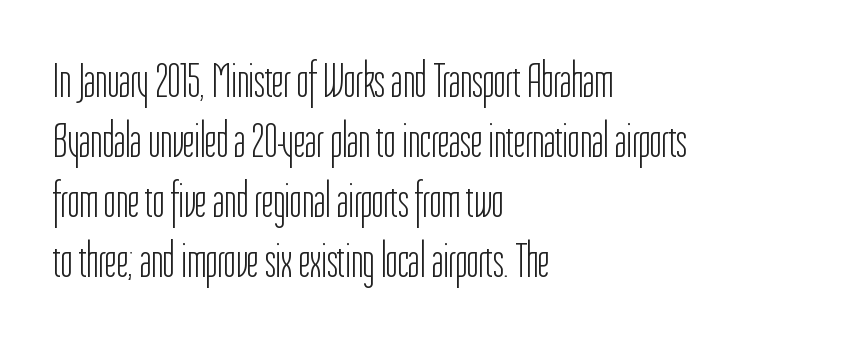
Every stem runs plumb, perpendicular to the baseline. Each letter's strokes conclude bluntly, with no projecting serifs. Compared with a centered layout, this one pins lines to the left instead. Compared with typical body copy, the letter spacing here is the same.
